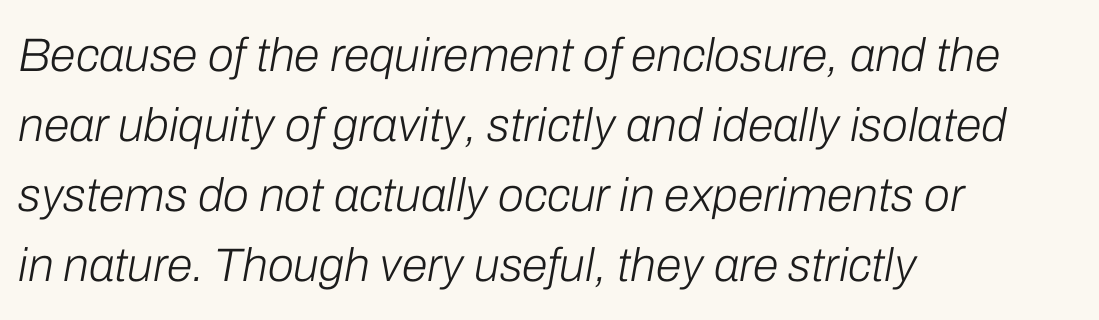
Looks like regular typesetting: each glyph gets only the width it needs. Stroke thickness stays within the range of a standard reading face or lighter. The compositor pushed each line to the left boundary. The tracking reads as untouched default to a designer's eye. If you drew a line through each stem, it would be angled.
